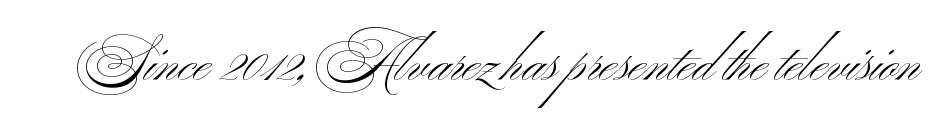
Standard letterfit; no display-style spreading of the glyphs. Descender tails drop into unmarked territory. These lines are composed in type without serifs. The font is comparable to plain body text, perhaps lighter. Proportional: the letters do not fall into vertical columns.
